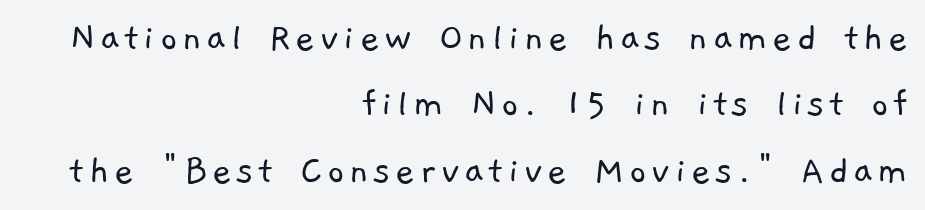
Q: Is the text bold? A: No.
Q: Is the typeface a serif or a sans-serif typeface? A: Sans-serif.
Q: Is the text underlined? A: No.
Q: How is the paragraph aligned? A: Right-aligned.
Q: Is the spacing between lines tight, normal or loose? A: Normal.
Q: Width (condensed, normal, or wide)? A: Normal.
Q: Stroke contrast? A: Low.
Q: x-height? A: Medium.
Q: Monospaced? A: No.
